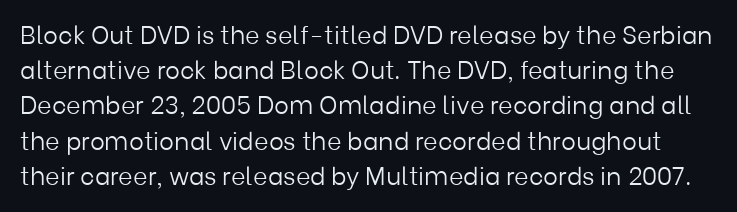
The weight tops out at a normal text grade. Check the space under the baseline: it is left empty. Inter-character spacing is left at the font's built-in metrics. Honestly, the row spacing looks completely unremarkable. The type sits square on the baseline with zero lean.
